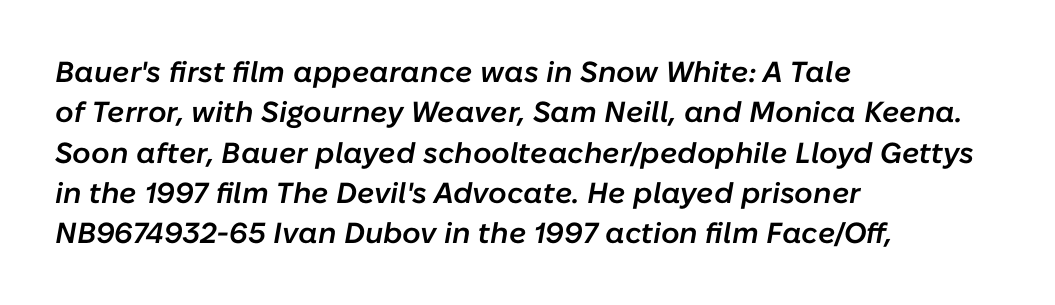
Q: Is the text bold? A: Semi-bold.
Q: Is the text italic (slanted)? A: Yes, it leans right by about 10 degrees.
Q: Is the text underlined? A: No.
Q: How is the paragraph aligned? A: Left-aligned.
Q: Is the spacing between letters normal or unusually wide? A: Normal.
Q: Is the spacing between lines tight, normal or loose? A: Normal.
Q: Width (condensed, normal, or wide)? A: Normal.
Q: Stroke contrast? A: Low.
Q: x-height? A: Medium.
Q: Monospaced? A: No.
